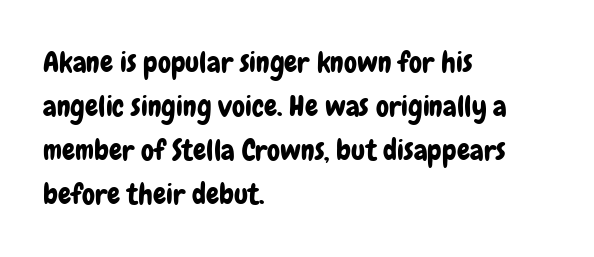
{"serif": "no", "italic": "no", "width": "condensed", "stroke_contrast": "low", "x_height": "medium", "monospaced": "no", "underline": "no", "align": "left", "line_spacing": "normal", "line_spacing_ratio": 1.52, "letter_spacing": "normal", "letter_spacing_em": 0.0, "glyph_px": 29}
